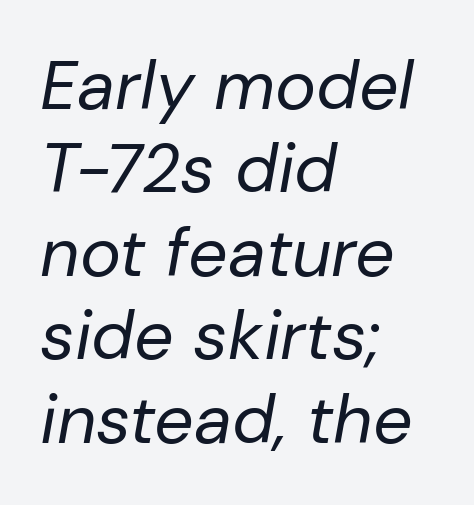
The image shows 69 px regular-weight type, italic (leaning right); set left-aligned, line spacing 1.21x, normal letter spacing, not underlined; low stroke contrast and a medium x-height.
